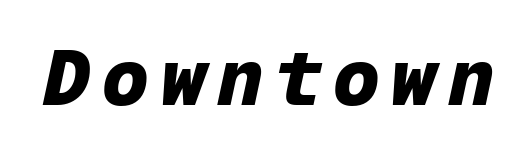
{"italic": "yes", "lean": "right", "slant_degrees": 12, "bold": "yes", "weight": "heavy", "width": "normal", "stroke_contrast": "low", "x_height": "medium", "monospaced": "yes", "underline": "no", "glyph_px": 78}
